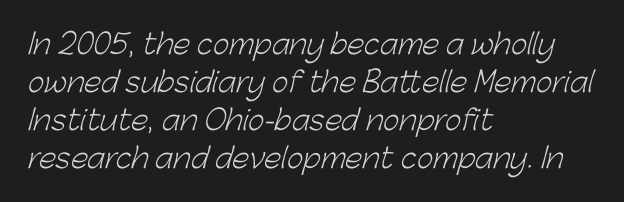
{"serif": "no", "bold": "no", "weight": "light", "width": "normal", "stroke_contrast": "low", "x_height": "medium", "monospaced": "no", "underline": "no", "align": "left", "line_spacing": "normal", "line_spacing_ratio": 1.36, "letter_spacing": "normal", "letter_spacing_em": 0.0, "glyph_px": 28}
